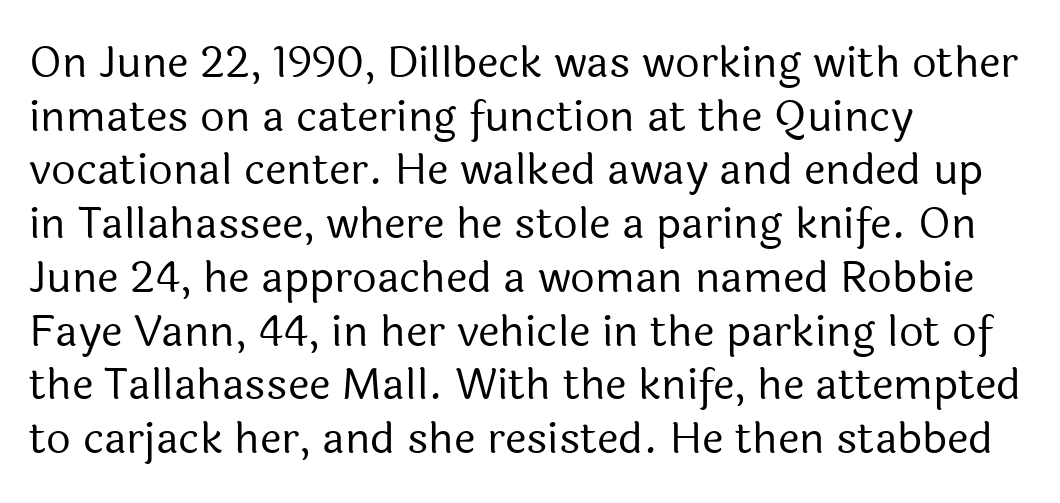
Posture: upright roman. Look at the tracking — it's just the regular setting, nothing added. The font family rendered here belongs to the sans-serif group. Honestly, the row spacing looks completely unremarkable. The font sits on the lighter half of the weight spectrum, regular included.
